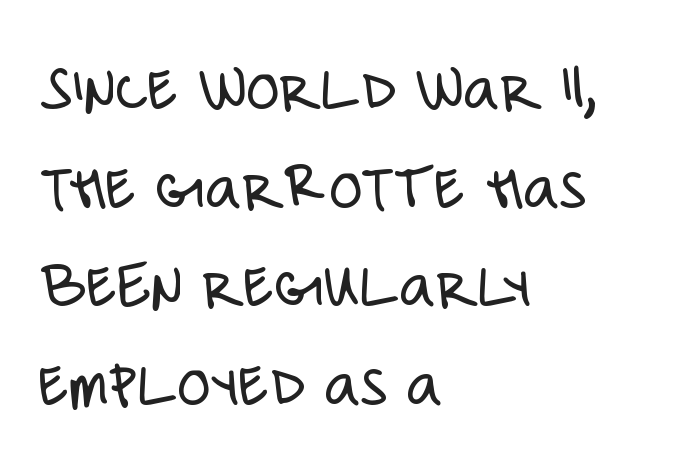
Q: Is the text bold? A: No.
Q: Is the text italic (slanted)? A: No, it is upright.
Q: Is the typeface a serif or a sans-serif typeface? A: Sans-serif.
Q: Is the text underlined? A: No.
Q: How is the paragraph aligned? A: Left-aligned.
Q: Is the spacing between letters normal or unusually wide? A: Normal.
Q: Is the spacing between lines tight, normal or loose? A: Normal.
Q: Width (condensed, normal, or wide)? A: Condensed.
Q: Stroke contrast? A: Low.
Q: x-height? A: Large.
Q: Monospaced? A: No.
